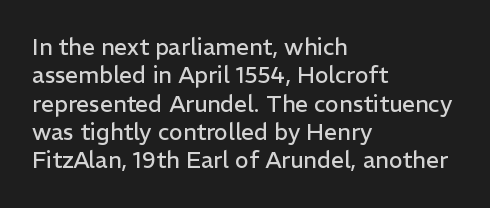
Q: Is the text bold? A: No.
Q: Is the text italic (slanted)? A: No, it is upright.
Q: Is the text underlined? A: No.
Q: How is the paragraph aligned? A: Left-aligned.
Q: Is the spacing between letters normal or unusually wide? A: Normal.
